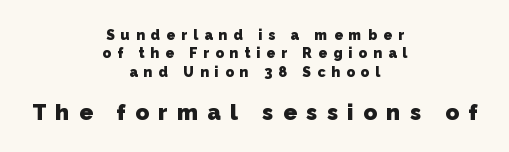
The image shows 22 px bold type; set centered, normal line spacing (1.31x), unusually wide letter spacing (+0.44 em), not underlined; the second (bottom) block is 1.57x larger.
